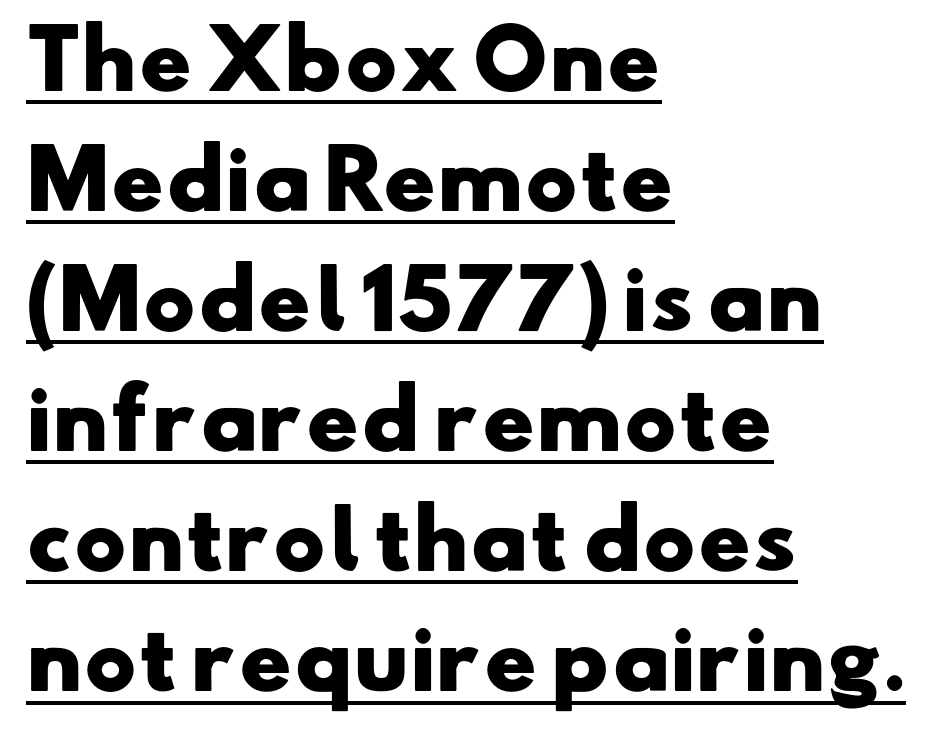
{"serif": "no", "bold": "yes", "weight": "heavy", "width": "wide", "stroke_contrast": "low", "x_height": "small", "monospaced": "no", "underline": "yes", "align": "left", "line_spacing": "normal", "line_spacing_ratio": 1.52, "letter_spacing": "normal", "letter_spacing_em": 0.0, "glyph_px": 79}
